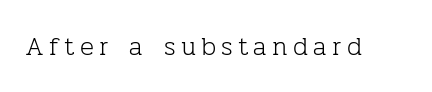
The image shows 26 px text type, upright; set unusually wide letter spacing (+0.2 em), not underlined.
